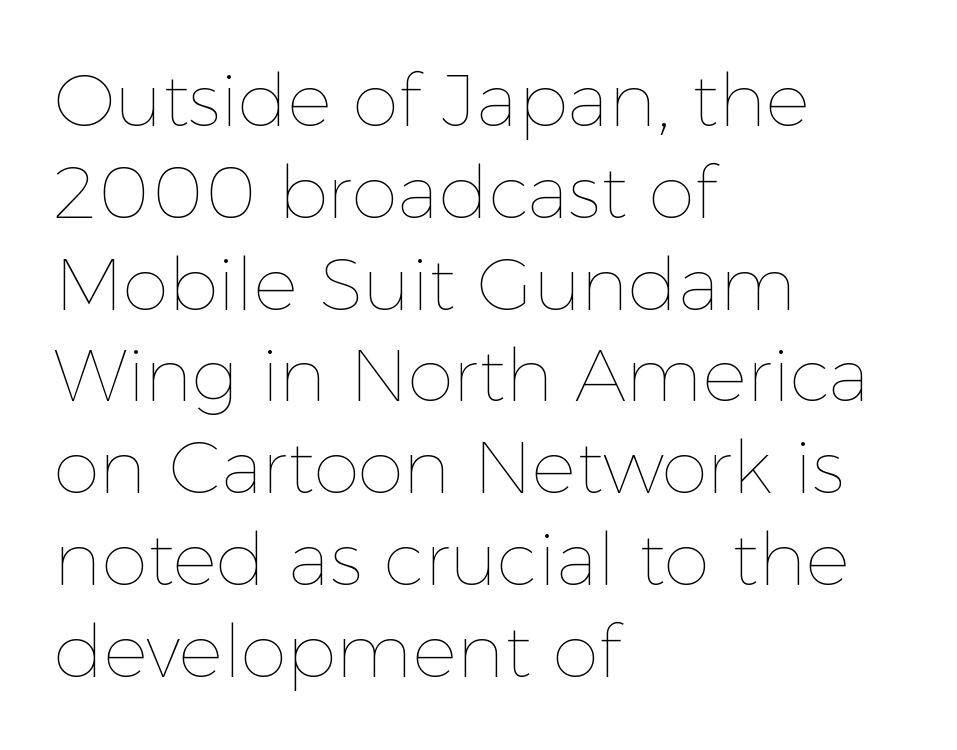
Q: Is the text bold? A: No.
Q: Is the text italic (slanted)? A: No, it is upright.
Q: Is the text underlined? A: No.
Q: How is the paragraph aligned? A: Left-aligned.
Q: Is the spacing between letters normal or unusually wide? A: Normal.
Q: Width (condensed, normal, or wide)? A: Normal.
Q: x-height? A: Medium.
Q: Monospaced? A: No.
